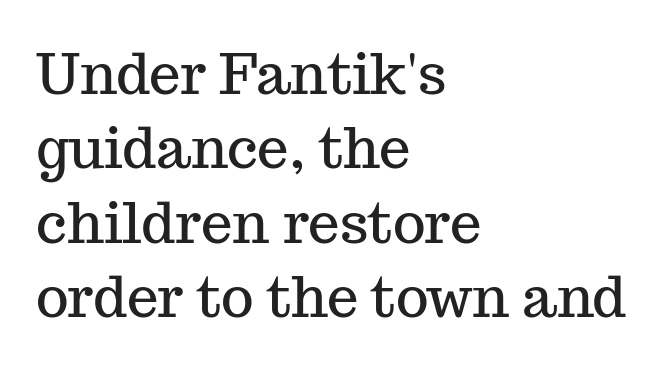
The image shows 56 px serif type, upright; set left-aligned, normal line spacing (1.33x), normal letter spacing, not underlined; medium stroke contrast and a medium x-height.
